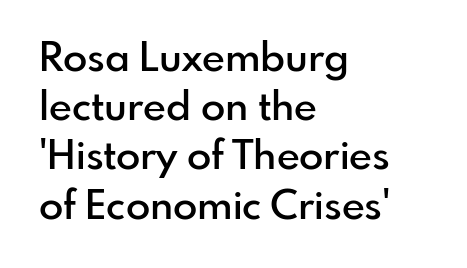
No extra tracking has been applied to these lines. Its strokes are somewhat broadened, the hallmark of semibold type. The designer went with a sans here, leaving each stem footless. Is there any slant? The stems are plumb.
